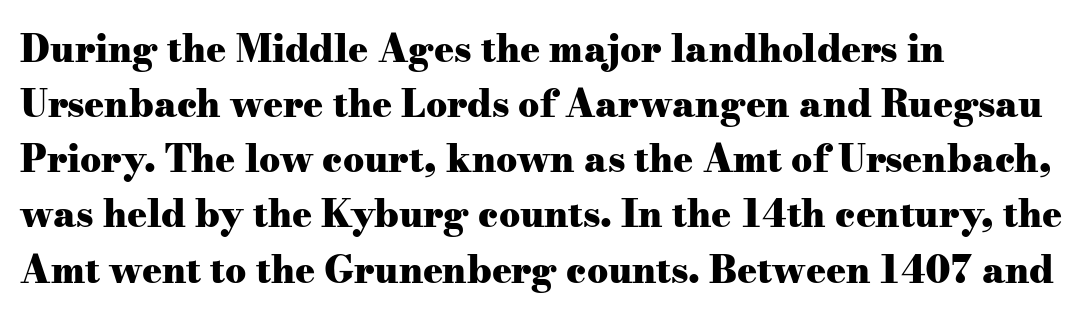
{"serif": "yes", "italic": "no", "bold": "yes", "weight": "heavy", "width": "wide", "stroke_contrast": "medium", "x_height": "small", "monospaced": "no", "underline": "no", "align": "left", "line_spacing": "normal", "line_spacing_ratio": 1.49, "letter_spacing": "normal", "letter_spacing_em": 0.0, "glyph_px": 37}
